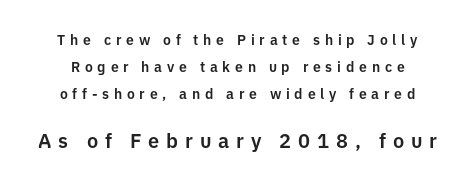
No italicization has been applied; the sample stays upright. Each word looks stretched out because of the extra space between its letters. If you squint, the bottom block still reads clearly — it's the larger of the two. Nobody drew a line under any word here.
